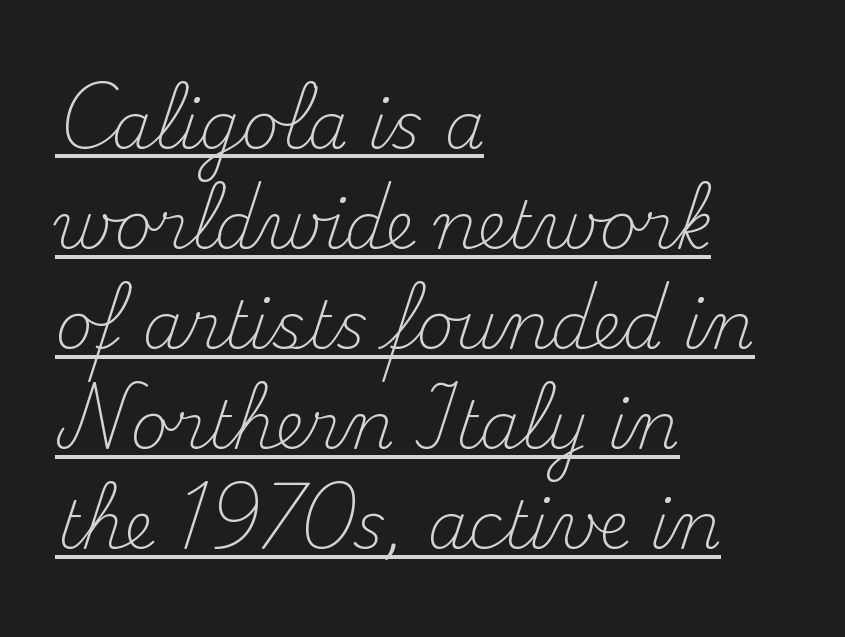
The image shows 65 px light serif type; set left-aligned, normal line spacing (1.54x), normal letter spacing, underlined; medium stroke contrast and a small x-height.
